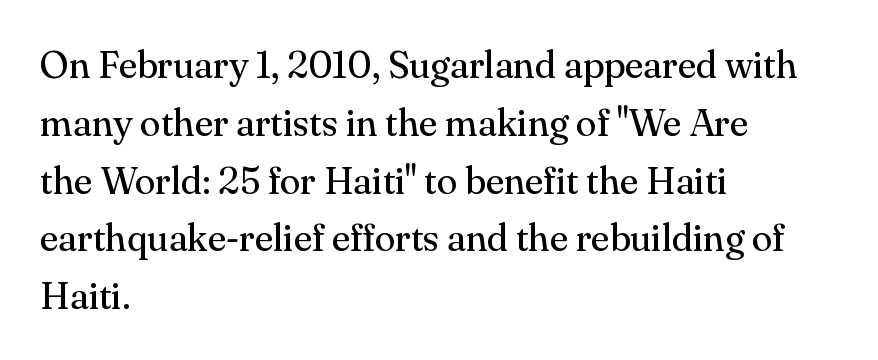
Q: Is the text bold? A: No.
Q: Is the text italic (slanted)? A: No, it is upright.
Q: Is the typeface a serif or a sans-serif typeface? A: Serif.
Q: Is the text underlined? A: No.
Q: How is the paragraph aligned? A: Left-aligned.
Q: Is the spacing between letters normal or unusually wide? A: Normal.
Q: Is the spacing between lines tight, normal or loose? A: Normal.
Q: Width (condensed, normal, or wide)? A: Normal.
Q: Stroke contrast? A: Medium.
Q: x-height? A: Small.
Q: Monospaced? A: No.
